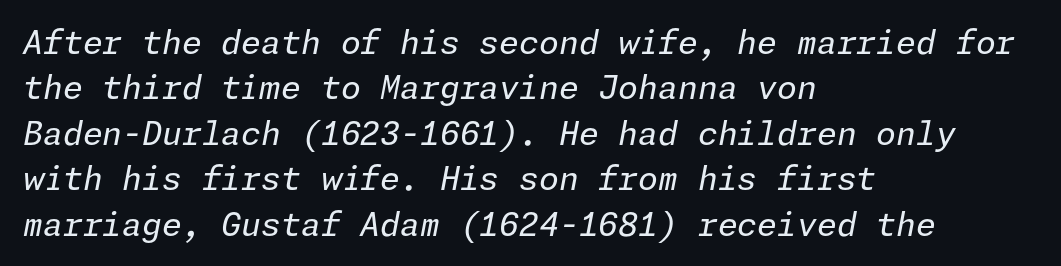
The image shows 32 px regular-weight type, italic (leaning right); set left-aligned, normal line spacing (1.42x), normal letter spacing, not underlined; low stroke contrast and a medium x-height.
